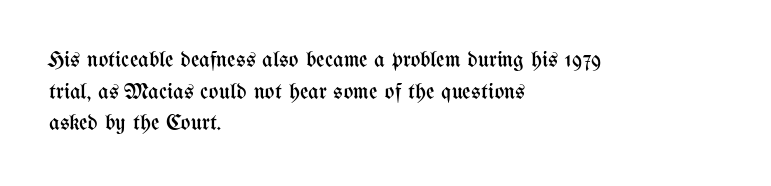
The image shows 23 px text type, upright; set left-aligned, normal line spacing (1.37x), normal letter spacing, not underlined.
